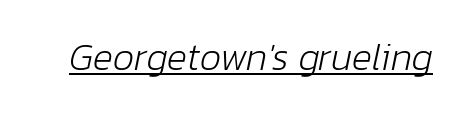
The image shows 38 px light type, italic (leaning right); set normal letter spacing, underlined; low stroke contrast and a medium x-height.
